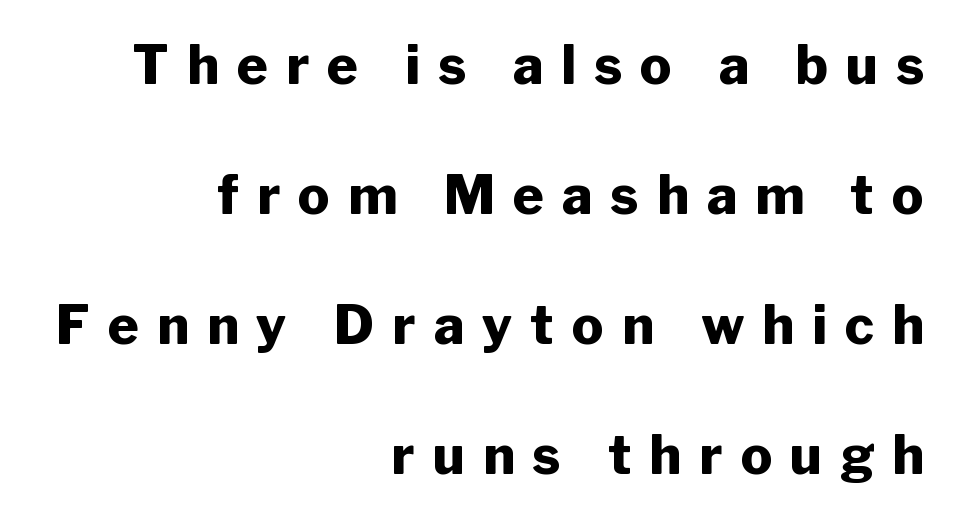
The image shows 53 px heavy sans-serif type, upright; set right-aligned, loose line spacing (2.45x), unusually wide letter spacing (+0.34 em), not underlined; low stroke contrast and a medium x-height.
